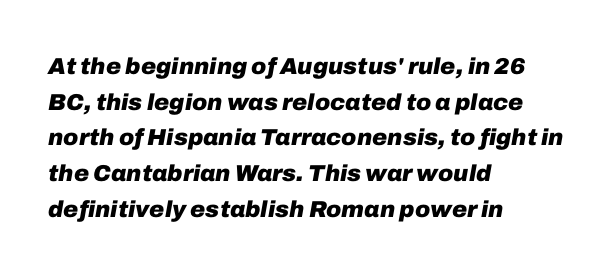
Strokes here are thick enough to call this a true bold. A clean baseline with only descenders dipping below it. Slanted lettering throughout. Regular leading.
